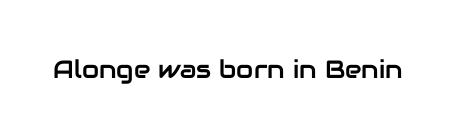
The image shows 25 px text type, upright; set normal letter spacing, not underlined.
